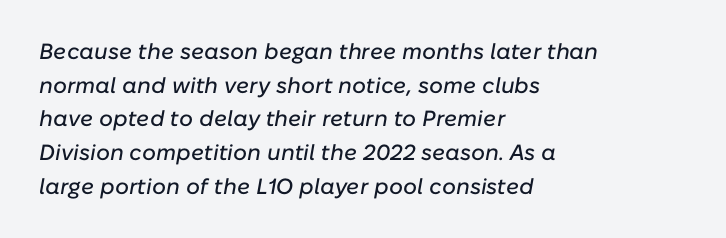
Q: Is the text italic (slanted)? A: Yes, it leans right by about 10 degrees.
Q: Is the text underlined? A: No.
Q: How is the paragraph aligned? A: Left-aligned.
Q: Is the spacing between letters normal or unusually wide? A: Normal.
Q: Is the spacing between lines tight, normal or loose? A: Normal.
